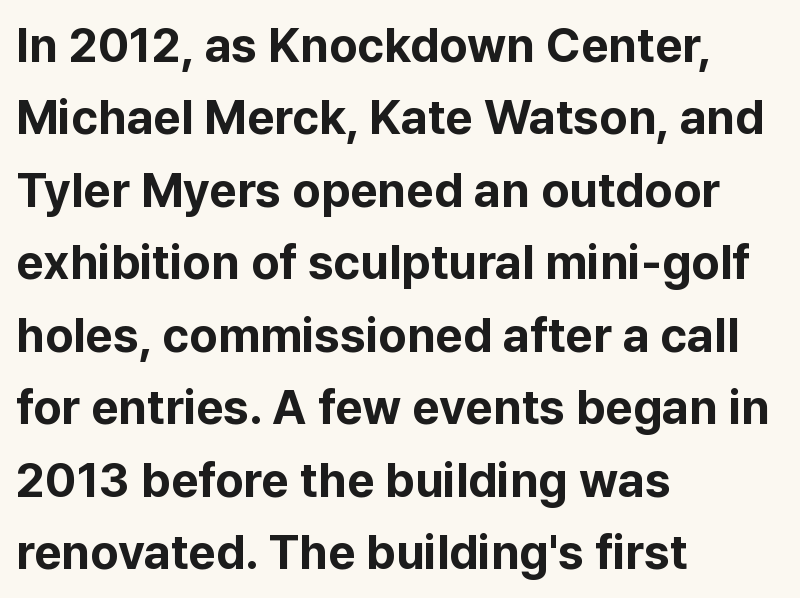
{"serif": "no", "italic": "no", "bold": "yes", "weight": "bold", "width": "normal", "stroke_contrast": "low", "x_height": "medium", "monospaced": "no", "underline": "no", "align": "left", "line_spacing": "normal", "line_spacing_ratio": 1.51, "letter_spacing": "normal", "letter_spacing_em": 0.0, "glyph_px": 48}
